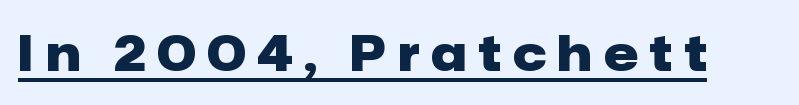
Q: Is the text bold? A: Yes.
Q: Is the text italic (slanted)? A: No, it is upright.
Q: Is the typeface a serif or a sans-serif typeface? A: Sans-serif.
Q: Is the text underlined? A: Yes.
Q: Is the spacing between letters normal or unusually wide? A: Unusually wide.
Q: Width (condensed, normal, or wide)? A: Normal.
Q: Stroke contrast? A: Low.
Q: x-height? A: Medium.
Q: Monospaced? A: No.
